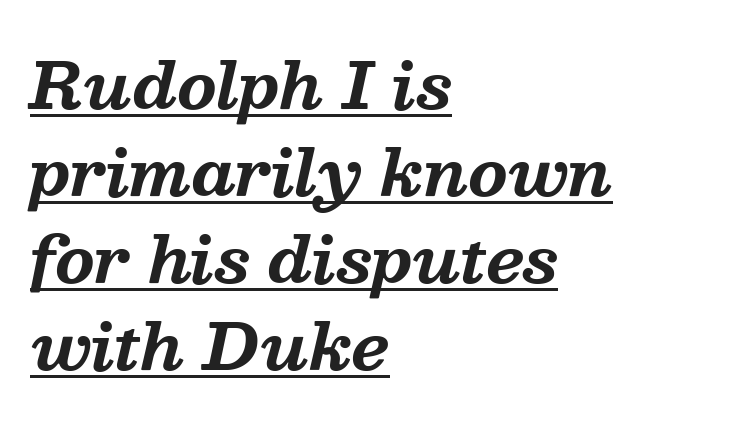
Is there an underline? Yes — a line sits under the letters. What weight is shown? A full bold with thick strokes. Serifs: yes, visible at the terminals of the letterforms. Does the leading feel generous? No, just average. The typography opts for an oblique posture over an upright one. Notice how the passage keeps a crisp vertical edge on the left only.
